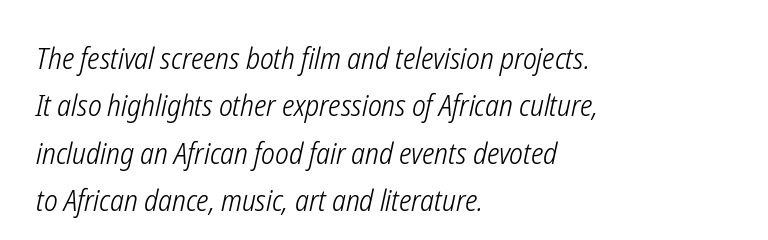
{"italic": "yes", "lean": "right", "slant_degrees": 12, "bold": "no", "weight": "light", "width": "condensed", "stroke_contrast": "low", "x_height": "medium", "monospaced": "no", "underline": "no", "align": "left", "line_spacing": "normal", "line_spacing_ratio": 1.58, "letter_spacing": "normal", "letter_spacing_em": 0.0, "glyph_px": 30}
